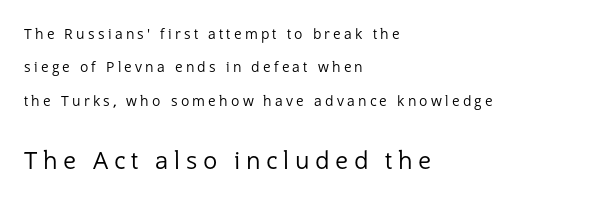
Q: Is the text bold? A: No.
Q: Is the text italic (slanted)? A: No, it is upright.
Q: Is the text underlined? A: No.
Q: How is the paragraph aligned? A: Left-aligned.
Q: Is the spacing between letters normal or unusually wide? A: Unusually wide.
Q: Is the spacing between lines tight, normal or loose? A: Loose.
Q: Which block of text is set in a larger size, the first (top) or the second (bottom)? A: The second (bottom) one.
